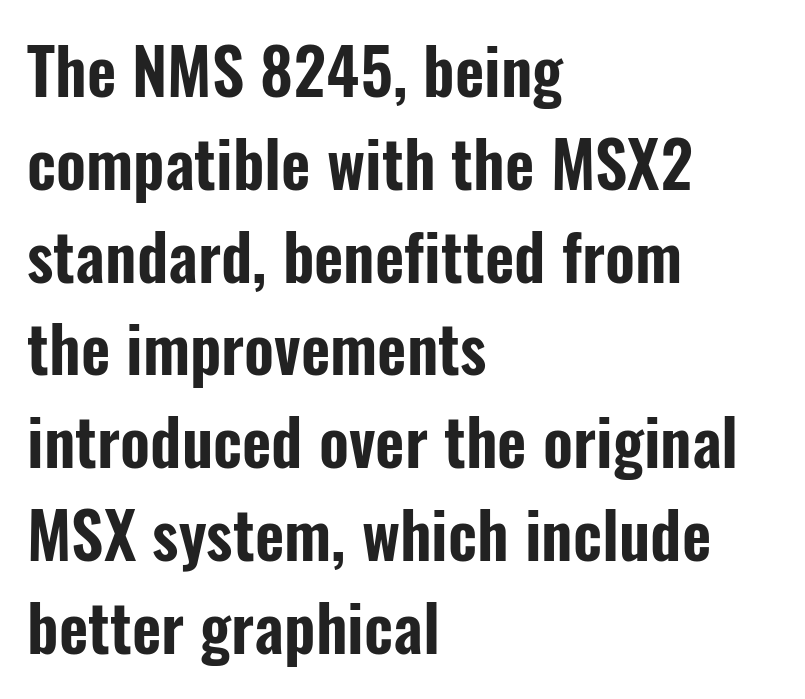
{"serif": "no", "italic": "no", "width": "condensed", "stroke_contrast": "low", "x_height": "medium", "monospaced": "no", "underline": "no", "align": "left", "line_spacing": "normal", "line_spacing_ratio": 1.45, "letter_spacing": "normal", "letter_spacing_em": 0.0, "glyph_px": 64}
